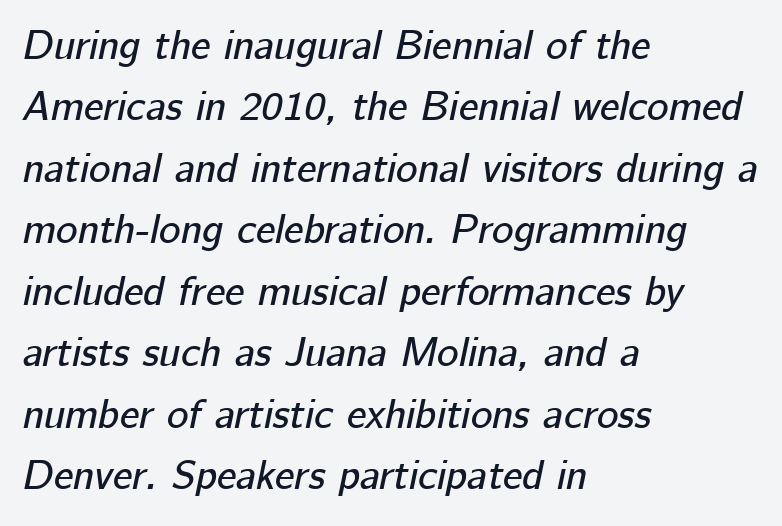
The image shows 41 px text type, italic (leaning right); set left-aligned, normal line spacing (1.5x), normal letter spacing, not underlined; low stroke contrast and a medium x-height.
